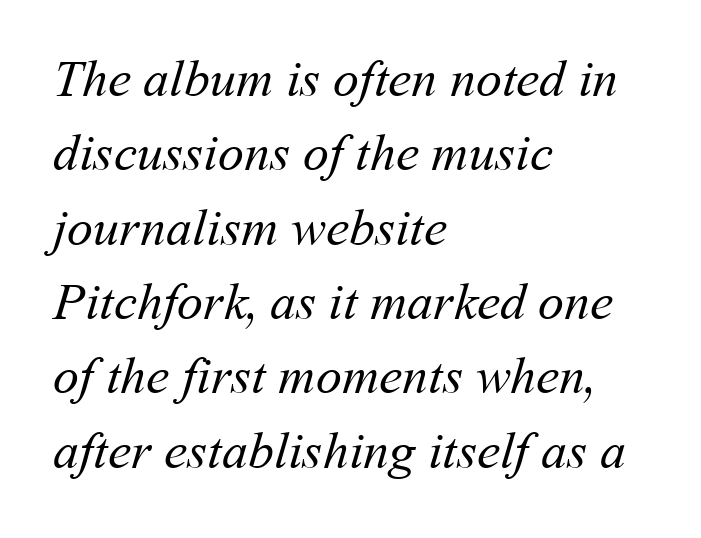
{"bold": "no", "weight": "regular", "width": "normal", "stroke_contrast": "medium", "x_height": "medium", "monospaced": "no", "underline": "no", "align": "left", "line_spacing": "normal", "line_spacing_ratio": 1.43, "letter_spacing": "normal", "letter_spacing_em": 0.0, "glyph_px": 52}
